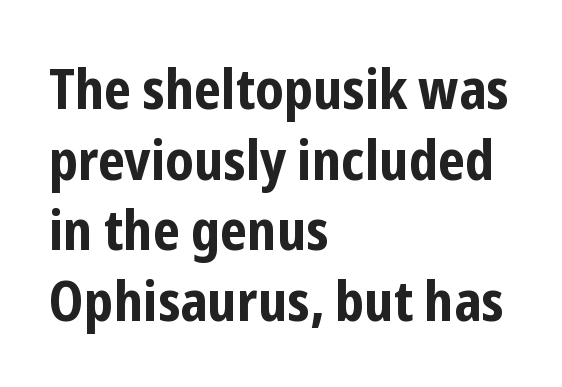
Does extra space separate the letters? No, they use regular spacing. Check the space under the baseline: it is left empty. Type style note: lacks serifs. Caption: bold face, heavy strokes. The rows are spaced the way most documents space them. The passage is arranged the way most books set body copy — flush left.
